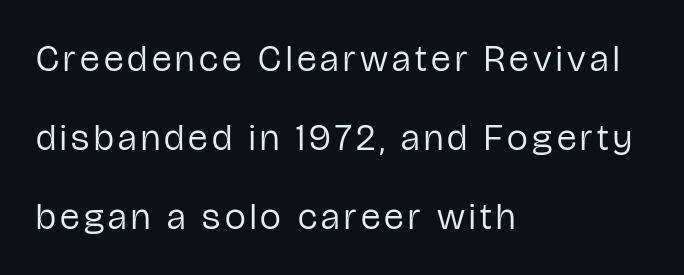
Q: Is the text bold? A: No.
Q: Is the text italic (slanted)? A: No, it is upright.
Q: Is the typeface a serif or a sans-serif typeface? A: Sans-serif.
Q: Is the text underlined? A: No.
Q: How is the paragraph aligned? A: Left-aligned.
Q: Is the spacing between lines tight, normal or loose? A: Loose.
Q: Width (condensed, normal, or wide)? A: Condensed.
Q: Stroke contrast? A: Low.
Q: x-height? A: Medium.
Q: Monospaced? A: No.
